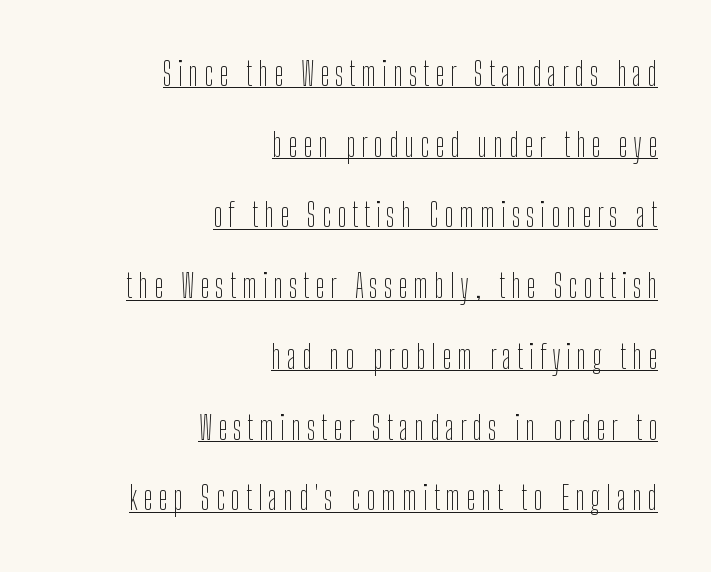
To sum up the face: it is a sans, with no serifs. Is there an underline? Yes — a line sits under the letters. Think standard paragraph weight, or any step lighter than that. Does the copy run flush right? Yes — the right margin is perfectly even. Note the varied advance widths — an 'i' is clearly narrower than an 'm'. The designer dialed line spacing up above the default.
